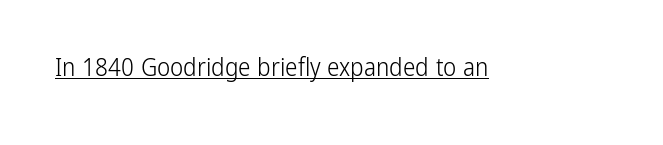
The image shows 25 px text type, upright; set normal letter spacing, underlined.
